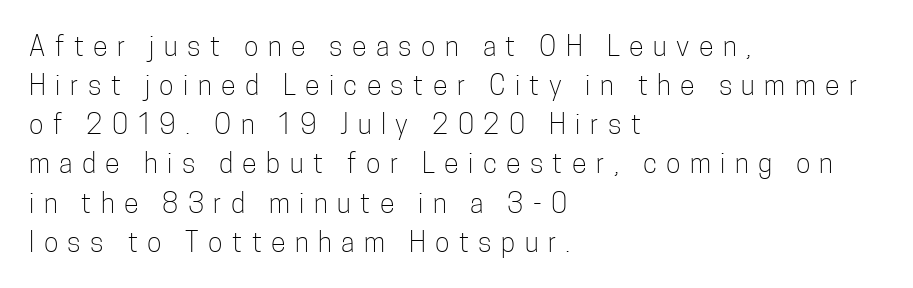
Q: Is the text bold? A: No.
Q: Is the text italic (slanted)? A: No, it is upright.
Q: Is the text underlined? A: No.
Q: How is the paragraph aligned? A: Left-aligned.
Q: Is the spacing between letters normal or unusually wide? A: Unusually wide.
Q: Is the spacing between lines tight, normal or loose? A: Normal.
